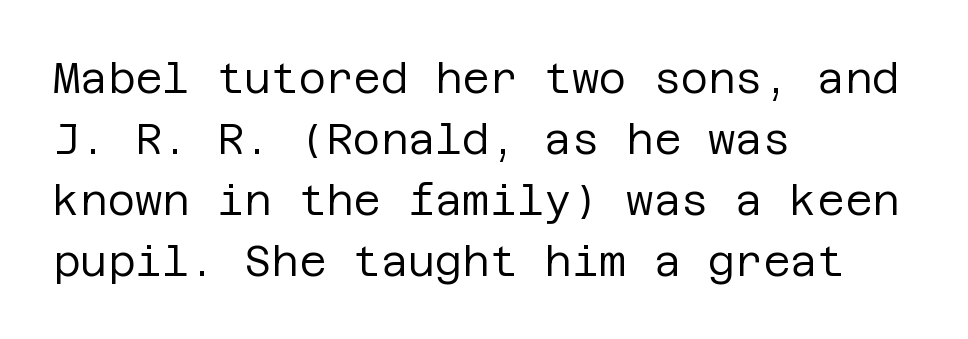
Honestly, the letter spacing is just normal — you wouldn't notice it. The glyphs in this specimen are sans serif. Style check: upright. The space directly below the letters is spotless.
